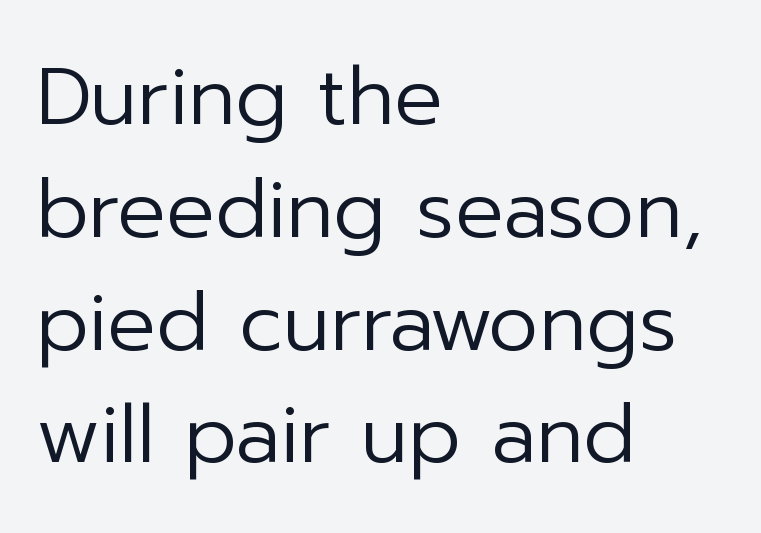
The image shows 80 px regular-weight sans-serif type, upright; set left-aligned, normal line spacing (1.41x), normal letter spacing, not underlined; low stroke contrast and a medium x-height.
